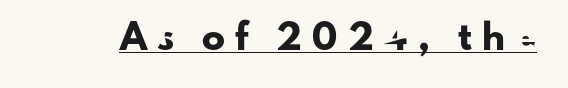
The image shows 23 px text type, upright; set unusually wide letter spacing (+0.46 em), underlined.
